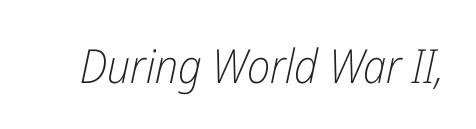
The image shows 47 px light, condensed type, italic (leaning right); set normal letter spacing, not underlined; low stroke contrast and a medium x-height.
